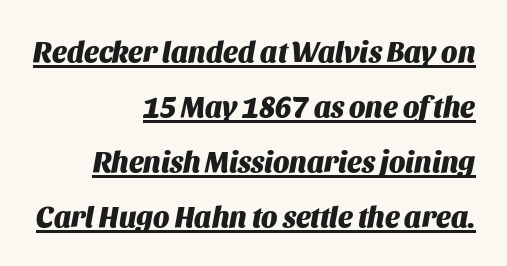
Weight check: bold — yes, fully. This rendering features underlined lettering. You could fit nearly another row in the gap between these rows. In terms of letterspacing, this is plain default setting.
